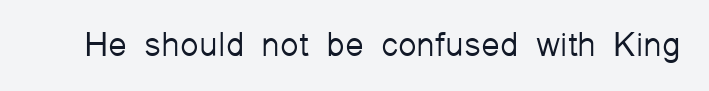
Letters have the restrained weight of plain body copy at most. This sample uses an upright cut, with every glyph sitting square on the baseline. Default kerning and tracking; the words read as compact shapes. The gap between lines stays unmarked.
